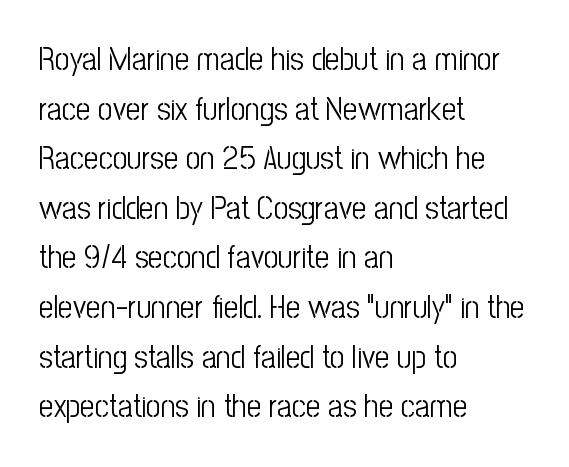
Q: Is the text bold? A: No.
Q: Is the text italic (slanted)? A: No, it is upright.
Q: Is the typeface a serif or a sans-serif typeface? A: Sans-serif.
Q: Is the text underlined? A: No.
Q: How is the paragraph aligned? A: Left-aligned.
Q: Is the spacing between letters normal or unusually wide? A: Normal.
Q: Is the spacing between lines tight, normal or loose? A: Normal.
Q: Width (condensed, normal, or wide)? A: Condensed.
Q: Stroke contrast? A: Low.
Q: x-height? A: Medium.
Q: Monospaced? A: No.
